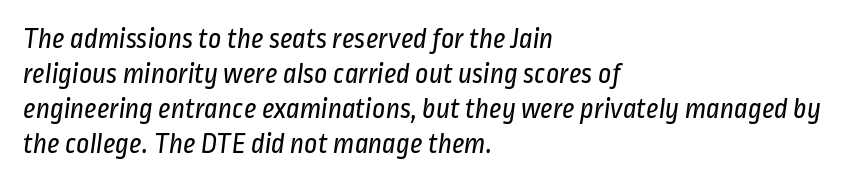
Q: Is the text bold? A: No.
Q: Is the typeface a serif or a sans-serif typeface? A: Sans-serif.
Q: Is the text underlined? A: No.
Q: How is the paragraph aligned? A: Left-aligned.
Q: Is the spacing between letters normal or unusually wide? A: Normal.
Q: Width (condensed, normal, or wide)? A: Condensed.
Q: Stroke contrast? A: Low.
Q: x-height? A: Medium.
Q: Monospaced? A: No.
